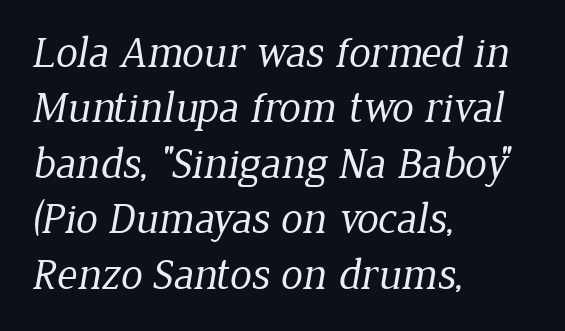
{"serif": "yes", "bold": "no", "weight": "regular", "width": "normal", "stroke_contrast": "low", "x_height": "medium", "monospaced": "no", "underline": "no", "align": "left", "line_spacing": "normal", "line_spacing_ratio": 1.26, "letter_spacing": "normal", "letter_spacing_em": 0.0, "glyph_px": 44}
